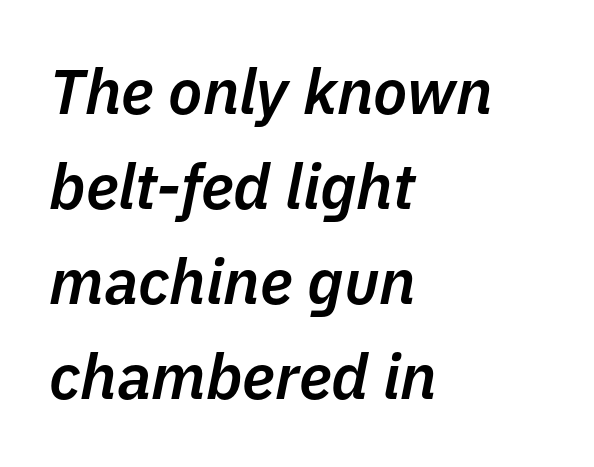
Q: Is the text bold? A: Semi-bold.
Q: Is the text italic (slanted)? A: Yes, it leans right by about 11 degrees.
Q: Is the text underlined? A: No.
Q: How is the paragraph aligned? A: Left-aligned.
Q: Is the spacing between letters normal or unusually wide? A: Normal.
Q: Is the spacing between lines tight, normal or loose? A: Normal.
Q: Width (condensed, normal, or wide)? A: Normal.
Q: Stroke contrast? A: Low.
Q: x-height? A: Medium.
Q: Monospaced? A: No.
